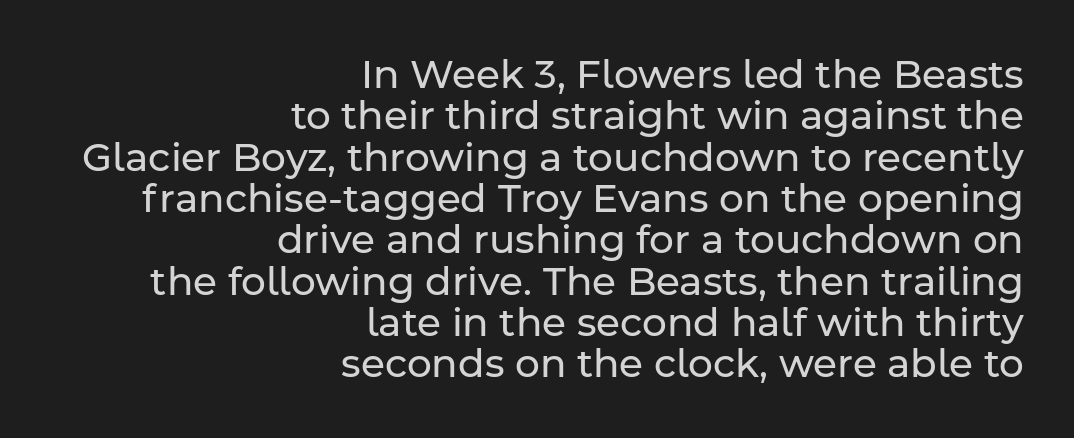
Summary of weight: not heavy and not bold. You can tell it's not italic because the verticals are truly vertical. Default kerning and tracking; the words read as compact shapes. The characters display no serif detailing; their extremities are plain. Line endings align vertically; line beginnings do not.
